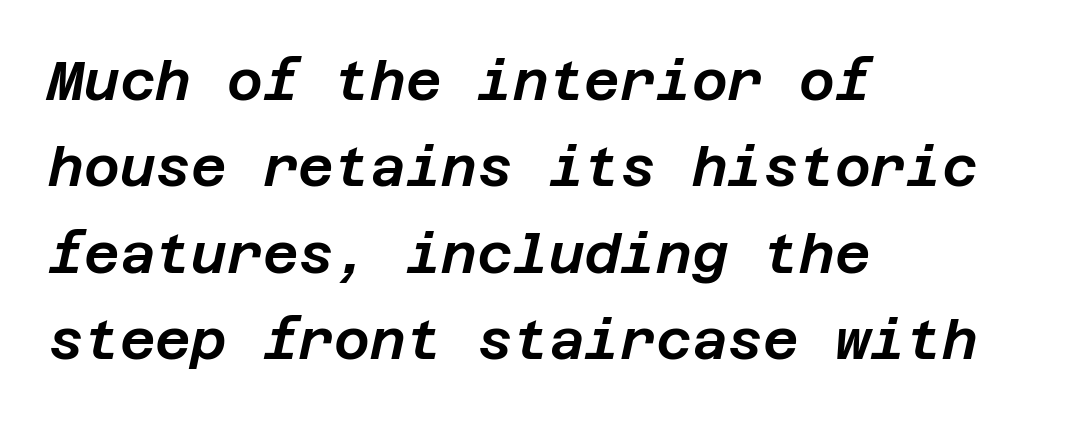
Q: Is the text italic (slanted)? A: Yes, it leans right by about 12 degrees.
Q: Is the text underlined? A: No.
Q: How is the paragraph aligned? A: Left-aligned.
Q: Is the spacing between letters normal or unusually wide? A: Normal.
Q: Is the spacing between lines tight, normal or loose? A: Normal.
Q: Width (condensed, normal, or wide)? A: Normal.
Q: Stroke contrast? A: Low.
Q: x-height? A: Large.
